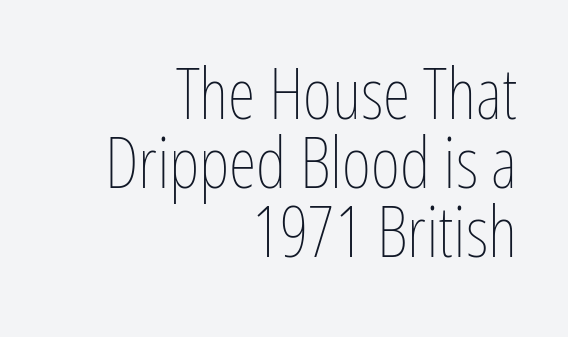
The image shows 71 px thin, condensed type, upright; set right-aligned, tight line spacing (0.97x), normal letter spacing, not underlined; low stroke contrast and a medium x-height.
